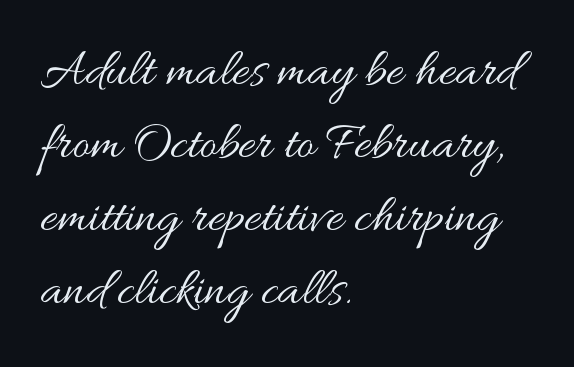
Q: Is the text bold? A: No.
Q: Is the text italic (slanted)? A: Yes.
Q: Is the text underlined? A: No.
Q: How is the paragraph aligned? A: Left-aligned.
Q: Is the spacing between letters normal or unusually wide? A: Normal.
Q: Is the spacing between lines tight, normal or loose? A: Normal.
Q: Width (condensed, normal, or wide)? A: Wide.
Q: Stroke contrast? A: Medium.
Q: x-height? A: Small.
Q: Monospaced? A: No.
